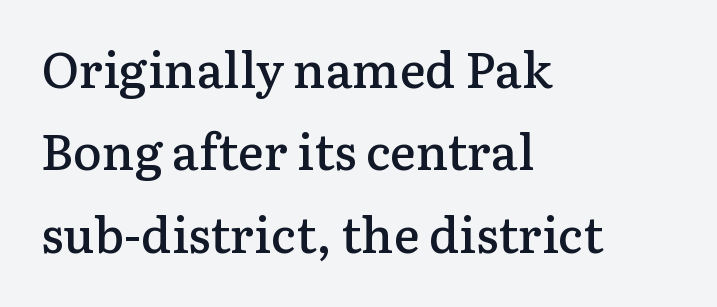
Q: Is the text bold? A: Semi-bold.
Q: Is the text italic (slanted)? A: No, it is upright.
Q: Is the typeface a serif or a sans-serif typeface? A: Serif.
Q: Is the text underlined? A: No.
Q: How is the paragraph aligned? A: Left-aligned.
Q: Is the spacing between letters normal or unusually wide? A: Normal.
Q: Is the spacing between lines tight, normal or loose? A: Normal.
Q: Width (condensed, normal, or wide)? A: Normal.
Q: Stroke contrast? A: Low.
Q: x-height? A: Medium.
Q: Monospaced? A: No.
